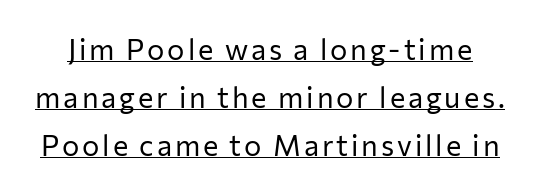
The text was rendered using a sans face with plain stroke endings. Students, observe the line beneath the letters — that is underlining. Every character sits straight up, as roman type does. The typesetting does not lean heavy: it is not bold. Varying glyph widths throughout — classic text-font behaviour.
